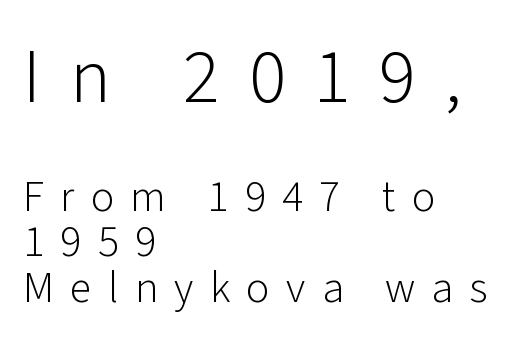
The image shows 77 px light sans-serif type, upright; set left-aligned, tight line spacing (1.04x), unusually wide letter spacing (+0.37 em), not underlined; the first (top) block is 1.75x larger; low stroke contrast and a medium x-height.
